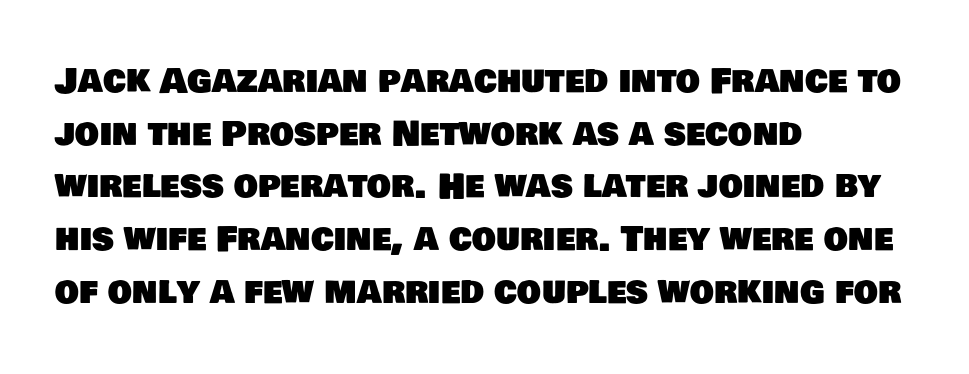
The image shows 34 px sans-serif type; set left-aligned, normal line spacing (1.55x), normal letter spacing, not underlined; low stroke contrast and a large x-height.
